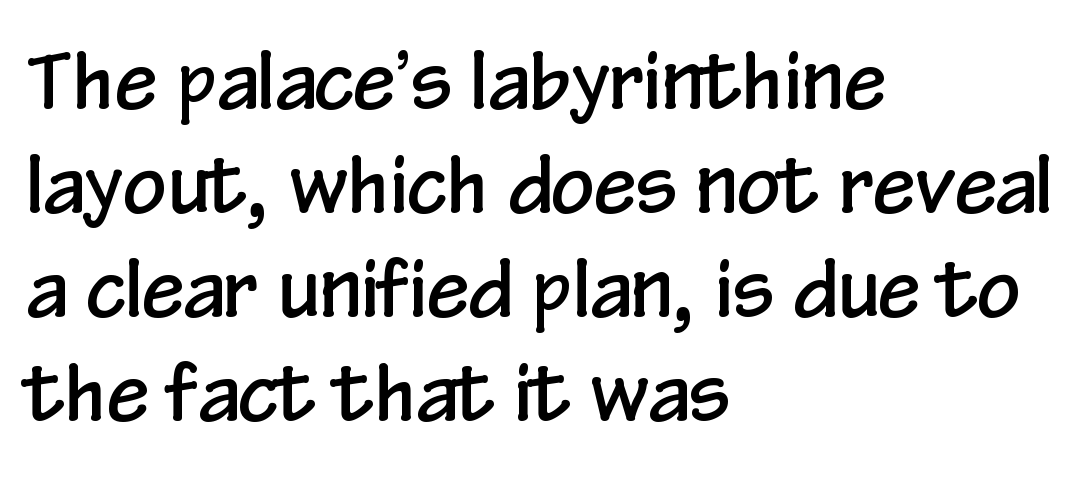
Q: Is the text italic (slanted)? A: No, it is upright.
Q: Is the typeface a serif or a sans-serif typeface? A: Sans-serif.
Q: Is the text underlined? A: No.
Q: How is the paragraph aligned? A: Left-aligned.
Q: Is the spacing between letters normal or unusually wide? A: Normal.
Q: Is the spacing between lines tight, normal or loose? A: Normal.
Q: Width (condensed, normal, or wide)? A: Condensed.
Q: Stroke contrast? A: Low.
Q: x-height? A: Medium.
Q: Monospaced? A: No.
